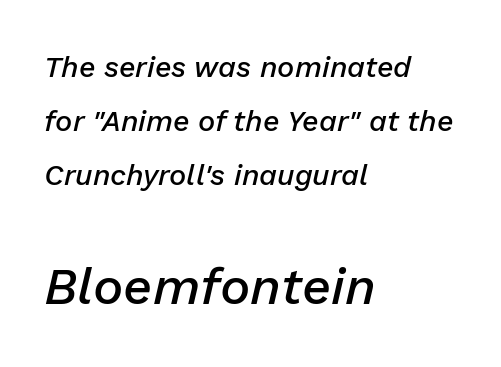
Q: Is the text bold? A: Semi-bold.
Q: Is the text italic (slanted)? A: Yes, it leans right by about 13 degrees.
Q: Is the text underlined? A: No.
Q: How is the paragraph aligned? A: Left-aligned.
Q: Is the spacing between letters normal or unusually wide? A: Normal.
Q: Which block of text is set in a larger size, the first (top) or the second (bottom)? A: The second (bottom) one.
Q: Width (condensed, normal, or wide)? A: Normal.
Q: Stroke contrast? A: Low.
Q: x-height? A: Medium.
Q: Monospaced? A: No.
